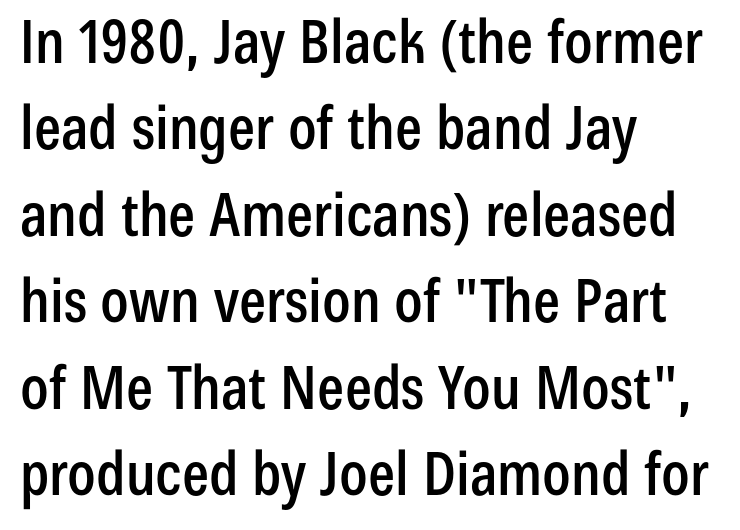
{"serif": "no", "italic": "no", "width": "condensed", "stroke_contrast": "low", "x_height": "medium", "monospaced": "no", "underline": "no", "align": "left", "line_spacing": "normal", "line_spacing_ratio": 1.44, "letter_spacing": "normal", "letter_spacing_em": 0.0, "glyph_px": 60}
